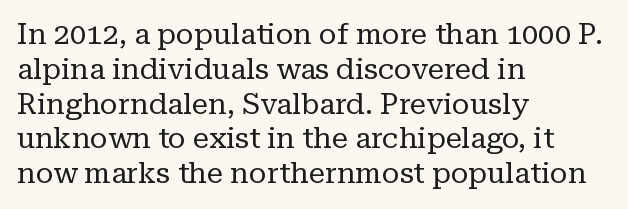
Underline: absent. Counters stay open thanks to moderate or lighter strokes. This is serif lettering, the kind often seen in printed books. Letter spacing: default.
